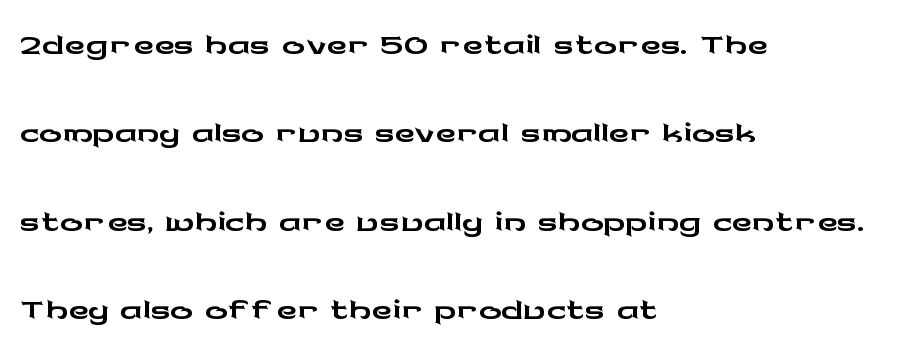
Look at the tracking — it's just the regular setting, nothing added. Quick note: underline off. Line starts are locked; line ends wander. Compared with typical paragraphs, the rows here are spaced about the same. A typesetter would label this face a sans. Every character sits straight up, as roman type does.
